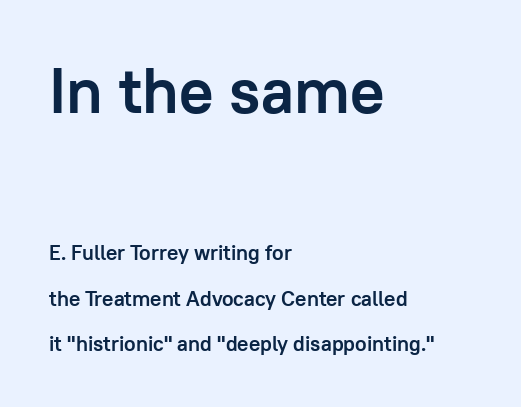
Q: Is the text bold? A: Yes.
Q: Is the text italic (slanted)? A: No, it is upright.
Q: Is the typeface a serif or a sans-serif typeface? A: Sans-serif.
Q: Is the text underlined? A: No.
Q: How is the paragraph aligned? A: Left-aligned.
Q: Is the spacing between letters normal or unusually wide? A: Normal.
Q: Is the spacing between lines tight, normal or loose? A: Loose.
Q: Which block of text is set in a larger size, the first (top) or the second (bottom)? A: The first (top) one.
Q: Width (condensed, normal, or wide)? A: Normal.
Q: Stroke contrast? A: Low.
Q: x-height? A: Medium.
Q: Monospaced? A: No.
